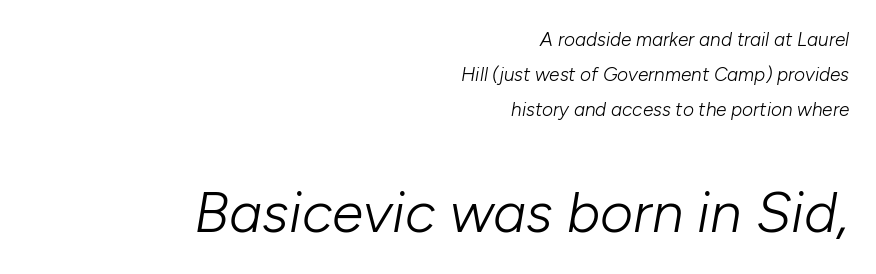
The image shows 57 px light type, italic (leaning right); set right-aligned, line spacing 1.83x, normal letter spacing, not underlined; the second (bottom) block is 3.0x larger; low stroke contrast and a medium x-height.
